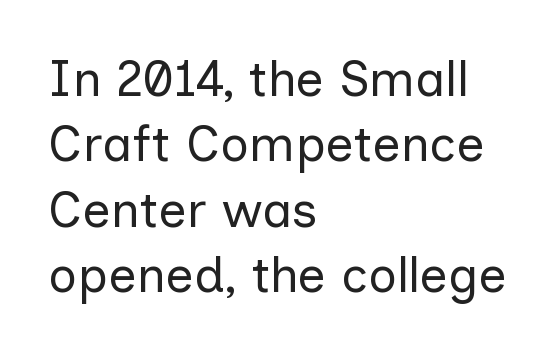
{"serif": "no", "italic": "no", "bold": "no", "weight": "regular", "width": "normal", "stroke_contrast": "low", "x_height": "medium", "monospaced": "no", "underline": "no", "align": "left", "line_spacing": "normal", "line_spacing_ratio": 1.31, "letter_spacing": "normal", "letter_spacing_em": 0.0, "glyph_px": 50}
